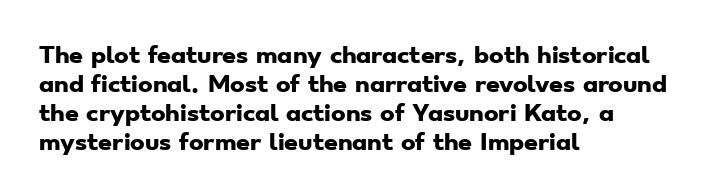
The image shows 22 px bold type; set left-aligned, normal line spacing (1.32x), normal letter spacing, not underlined.
